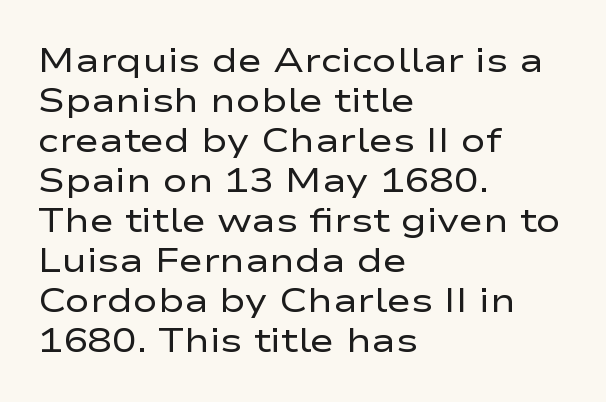
The image shows 33 px regular-weight, wide sans-serif type, upright; set left-aligned, line spacing 1.21x, normal letter spacing, not underlined; low stroke contrast and a medium x-height.
